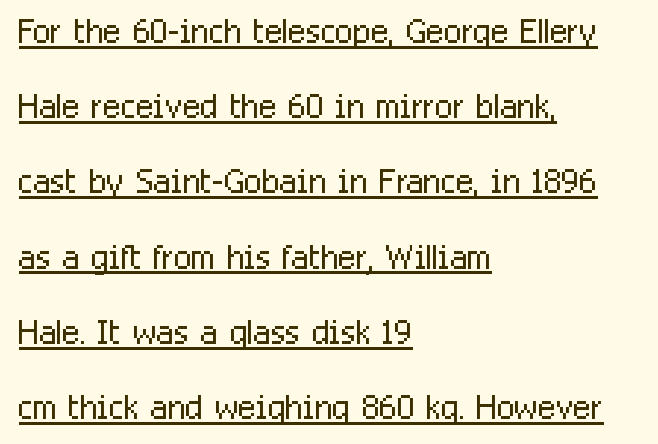
{"serif": "no", "italic": "no", "bold": "no", "weight": "light", "width": "condensed", "stroke_contrast": "low", "x_height": "medium", "monospaced": "no", "underline": "yes", "align": "left", "line_spacing": "normal", "line_spacing_ratio": 1.6, "letter_spacing": "normal", "letter_spacing_em": 0.0, "glyph_px": 47}
